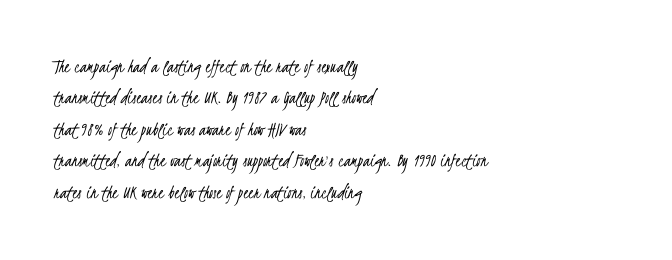
{"bold": "no", "underline": "no", "align": "left", "line_spacing": "normal", "line_spacing_ratio": 1.57, "letter_spacing": "normal", "letter_spacing_em": 0.0, "glyph_px": 20}
